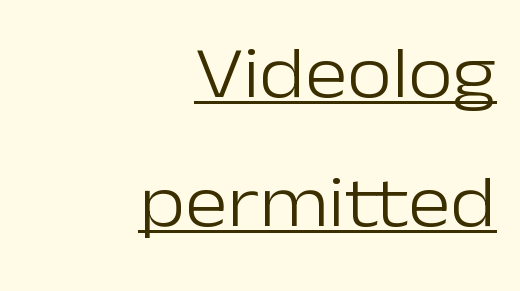
Is the stroke heavy? The answer is a plain regular-or-lighter. Visually the block forms a straight wall on the right and a jagged coastline on the left. Italic: no, the glyphs are upright roman. Here the glyphs are tracked normally, forming tight word shapes. A rule runs beneath these lines of type.
